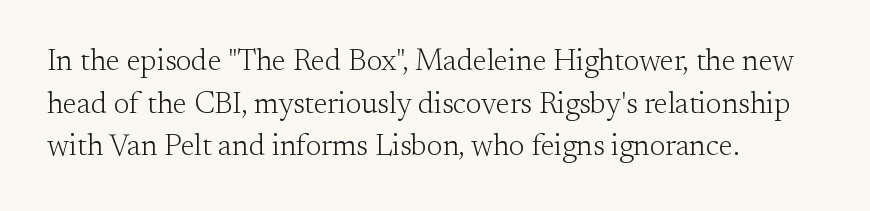
The image shows 30 px light serif type, upright; set left-aligned, normal line spacing (1.42x), normal letter spacing, not underlined; medium stroke contrast and a small x-height.
